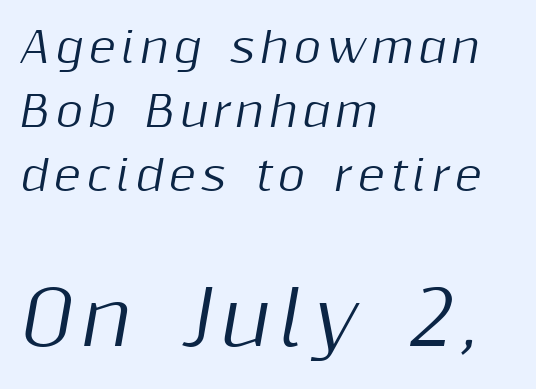
The image shows 74 px text type, italic (leaning right); set left-aligned, normal line spacing (1.52x), not underlined; the second (bottom) block is 1.76x larger; medium stroke contrast and a medium x-height.
